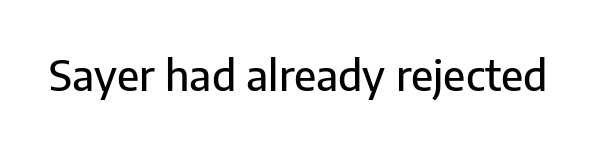
{"serif": "no", "italic": "no", "width": "normal", "stroke_contrast": "low", "x_height": "medium", "monospaced": "no", "underline": "no", "letter_spacing": "normal", "letter_spacing_em": 0.0, "glyph_px": 42}
